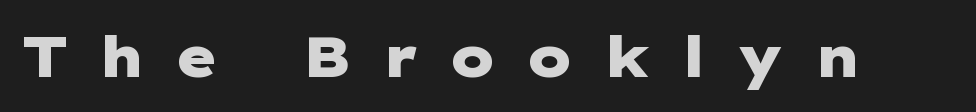
The gaps between neighbouring characters are conspicuously large. These lines are composed in type without serifs. Each row of text sits above clean, open space. A dark, heavy texture on the line: the type is bold. Style check: upright.
